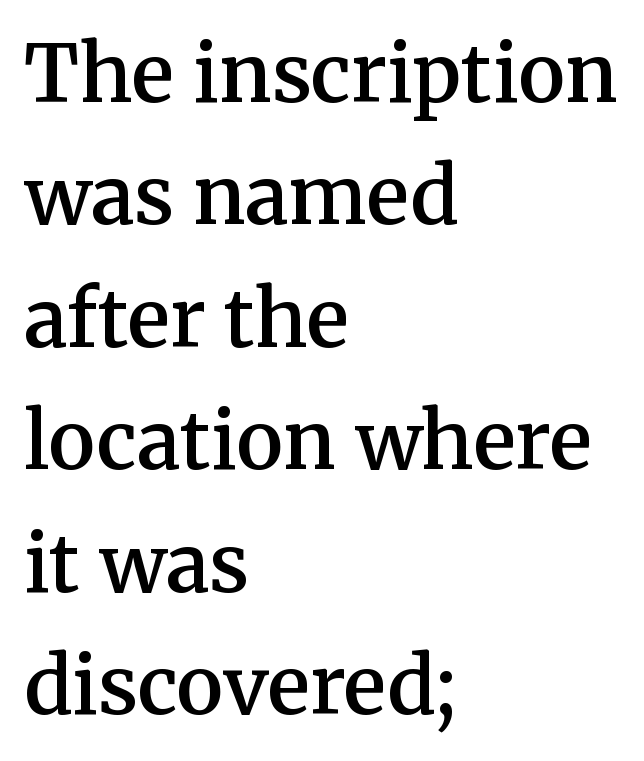
Q: Is the text bold? A: Semi-bold.
Q: Is the text italic (slanted)? A: No, it is upright.
Q: Is the typeface a serif or a sans-serif typeface? A: Serif.
Q: Is the text underlined? A: No.
Q: How is the paragraph aligned? A: Left-aligned.
Q: Is the spacing between letters normal or unusually wide? A: Normal.
Q: Is the spacing between lines tight, normal or loose? A: Normal.
Q: Width (condensed, normal, or wide)? A: Normal.
Q: Stroke contrast? A: Medium.
Q: x-height? A: Medium.
Q: Monospaced? A: No.
